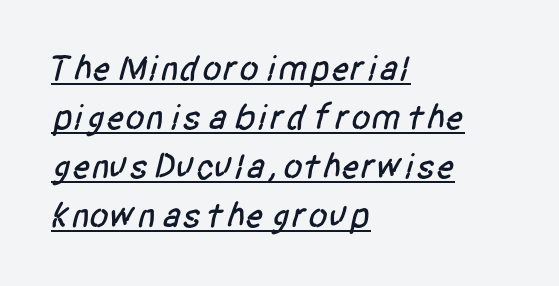
{"serif": "no", "width": "condensed", "stroke_contrast": "low", "x_height": "large", "monospaced": "no", "underline": "yes", "align": "left", "line_spacing": "normal", "line_spacing_ratio": 1.36, "letter_spacing": "normal", "letter_spacing_em": 0.0, "glyph_px": 36}
